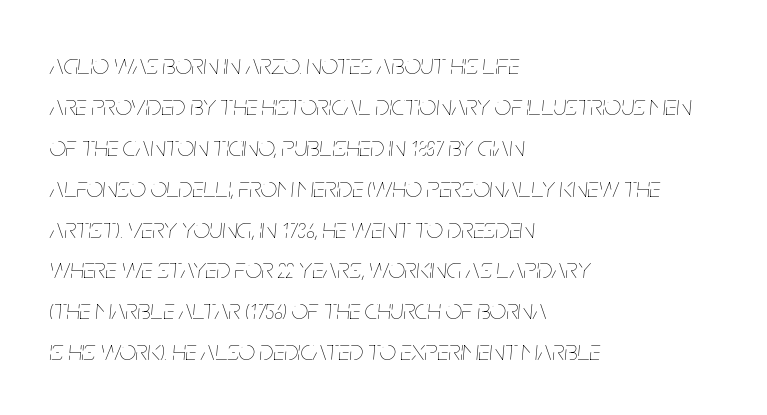
Yep, that's italic — everything's leaning. Varying glyph widths throughout — classic text-font behaviour. The face looks like a standard text weight, possibly lighter. Characters follow at the spacing the type designer built in. The baseline area is clear.
